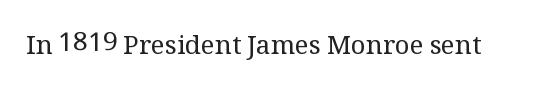
A roman cut, with each character standing at attention. Decoration check: the copy has no underline. The gaps between neighbouring characters are ordinary and unremarkable. Bold? No — there's no thickening of the strokes.
